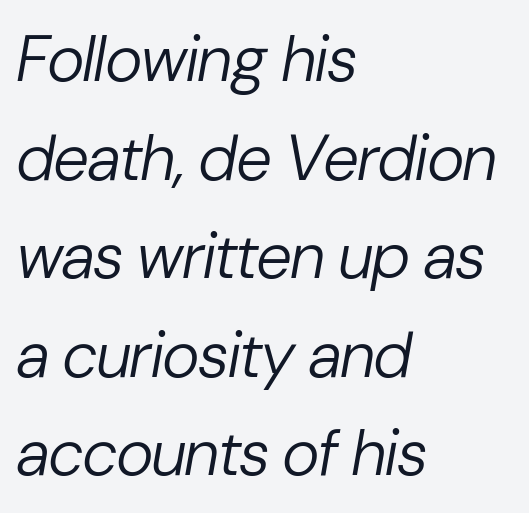
{"italic": "yes", "lean": "right", "slant_degrees": 10, "bold": "no", "weight": "regular", "width": "normal", "stroke_contrast": "low", "x_height": "medium", "monospaced": "no", "underline": "no", "align": "left", "line_spacing": "normal", "line_spacing_ratio": 1.54, "letter_spacing": "normal", "letter_spacing_em": 0.0, "glyph_px": 64}
